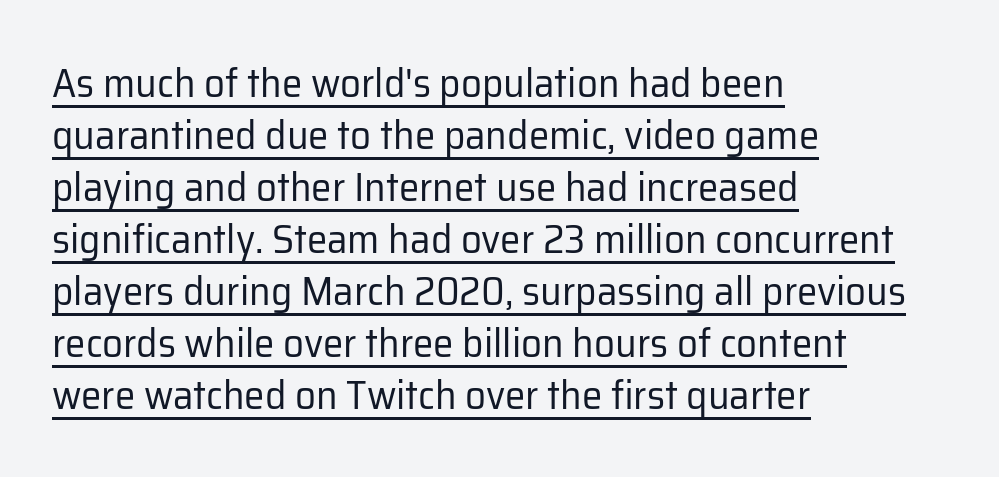
Note: no serifs on the glyphs. Visually the block forms a straight wall on the left and a jagged coastline on the right. Underlined type. The leading is moderate, giving the passage an even texture. The strokes are not fattened; the text isn't bold. Compared with typical body copy, the letter spacing here is the same.
